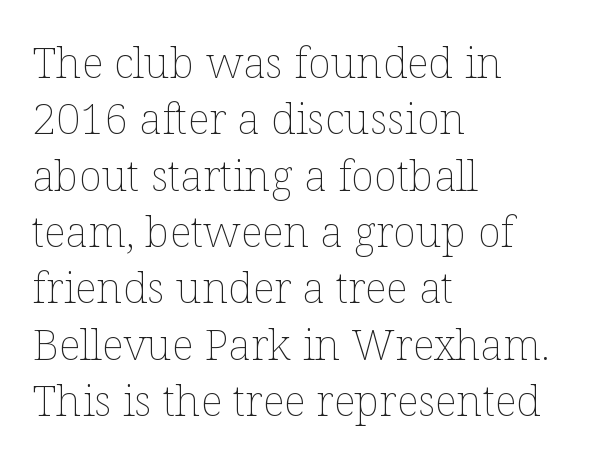
{"italic": "no", "bold": "no", "weight": "thin", "width": "normal", "stroke_contrast": "low", "x_height": "medium", "monospaced": "no", "underline": "no", "align": "left", "line_spacing": "normal", "line_spacing_ratio": 1.31, "letter_spacing": "normal", "letter_spacing_em": 0.0, "glyph_px": 43}
